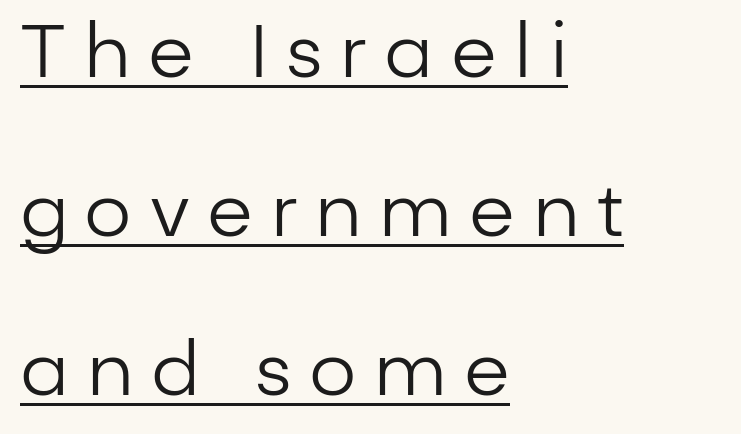
The image shows 74 px regular-weight sans-serif type, upright; set left-aligned, loose line spacing (2.15x), unusually wide letter spacing (+0.24 em), underlined; low stroke contrast and a medium x-height.
